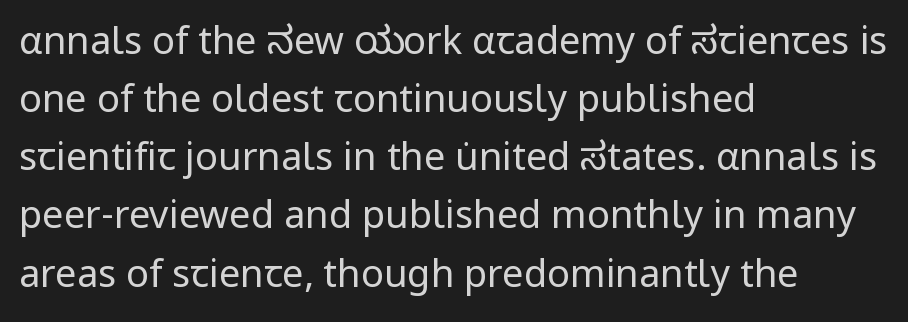
Q: Is the text bold? A: No.
Q: Is the text italic (slanted)? A: No, it is upright.
Q: Is the typeface a serif or a sans-serif typeface? A: Sans-serif.
Q: Is the text underlined? A: No.
Q: How is the paragraph aligned? A: Left-aligned.
Q: Is the spacing between letters normal or unusually wide? A: Normal.
Q: Is the spacing between lines tight, normal or loose? A: Normal.
Q: Width (condensed, normal, or wide)? A: Normal.
Q: Stroke contrast? A: Low.
Q: x-height? A: Medium.
Q: Monospaced? A: No.
